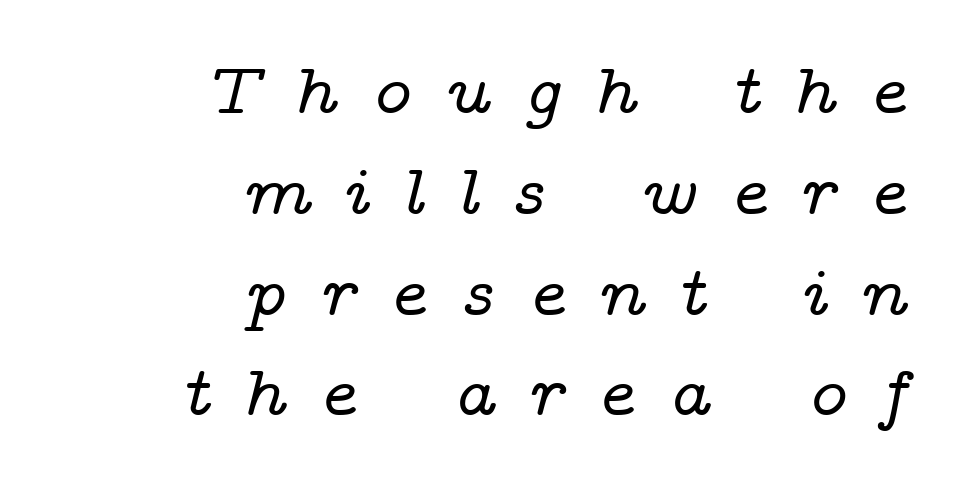
{"serif": "yes", "italic": "yes", "lean": "right", "slant_degrees": 14, "width": "wide", "stroke_contrast": "low", "x_height": "medium", "monospaced": "no", "underline": "no", "align": "right", "line_spacing": "normal", "line_spacing_ratio": 1.4, "letter_spacing": "wide", "letter_spacing_em": 0.44, "glyph_px": 72}
